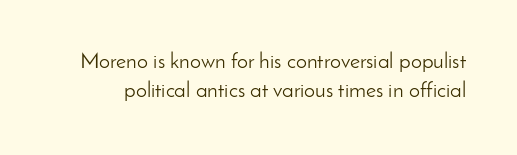
The image shows 22 px text type, upright; set normal line spacing (1.34x), normal letter spacing, not underlined.
